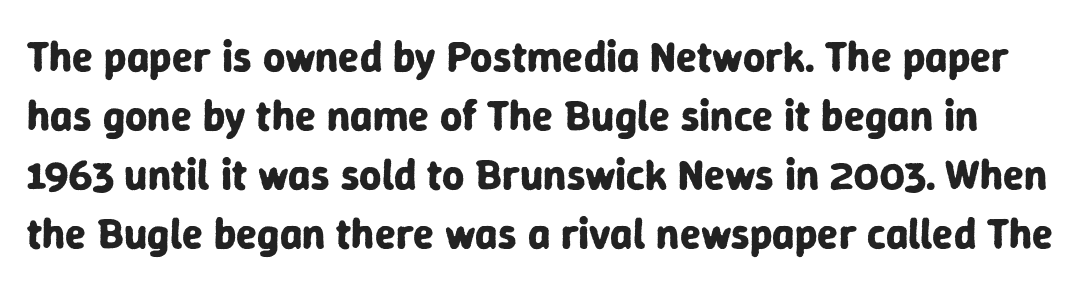
The rendering keeps characters at their native spacing. No word sits above an underline. Designer's note — italics off, roman on. Look at the stroke-to-counter ratio: heavy, a bold. The characters display no serif detailing; their extremities are plain. The block of text has a typical density, with ordinary space between rows.
